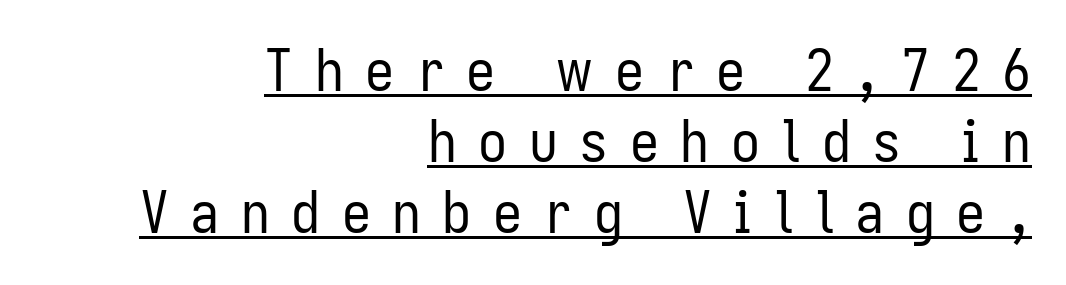
The image shows 58 px regular-weight, condensed sans-serif type, upright; set right-aligned, line spacing 1.22x, unusually wide letter spacing (+0.37 em), underlined; low stroke contrast and a medium x-height.
